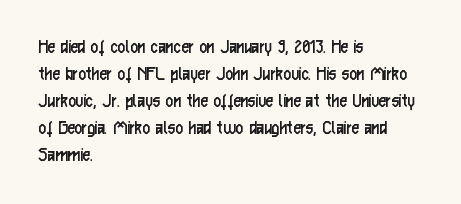
The image shows 21 px text type, upright; set left-aligned, normal line spacing (1.28x), normal letter spacing, not underlined.
